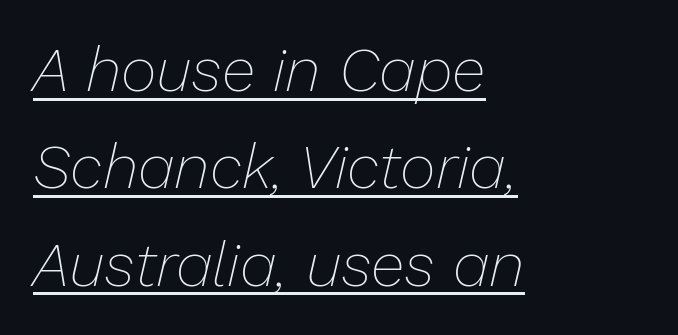
The image shows 62 px thin type, italic (leaning right); set left-aligned, normal line spacing (1.57x), normal letter spacing, underlined; low stroke contrast and a medium x-height.
